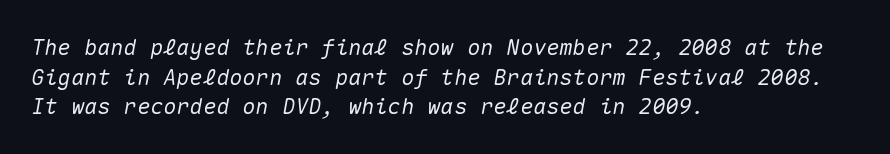
The image shows 22 px text type, italic (leaning right); set left-aligned, normal line spacing (1.35x), normal letter spacing, not underlined.
